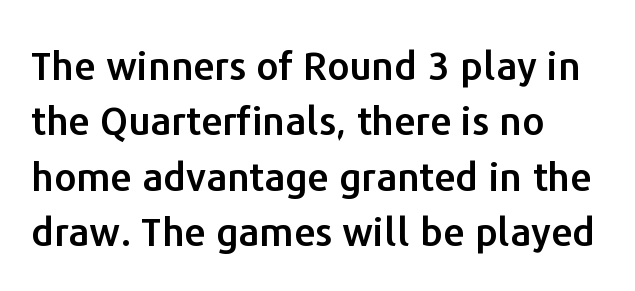
The image shows 39 px sans-serif type, upright; set left-aligned, normal line spacing (1.42x), normal letter spacing, not underlined; low stroke contrast and a medium x-height.
